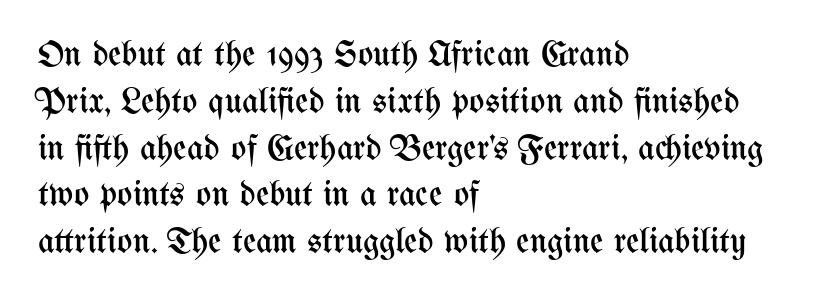
The line-height multiplier appears to be the usual default. Weight: not bold — regular or lighter. Nobody touched the tracking dial on this one. The rendering anchors every line to the left-hand side.
